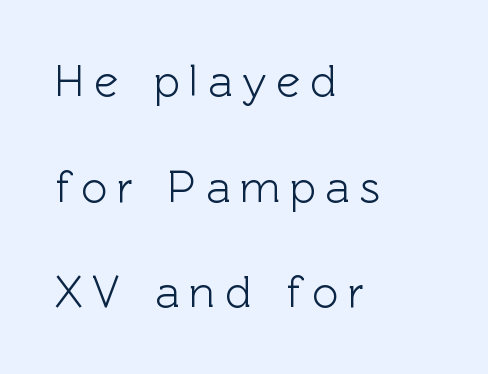
Q: Is the text italic (slanted)? A: No, it is upright.
Q: Is the typeface a serif or a sans-serif typeface? A: Sans-serif.
Q: Is the text underlined? A: No.
Q: How is the paragraph aligned? A: Left-aligned.
Q: Is the spacing between letters normal or unusually wide? A: Unusually wide.
Q: Is the spacing between lines tight, normal or loose? A: Loose.
Q: Width (condensed, normal, or wide)? A: Normal.
Q: x-height? A: Medium.
Q: Monospaced? A: No.
